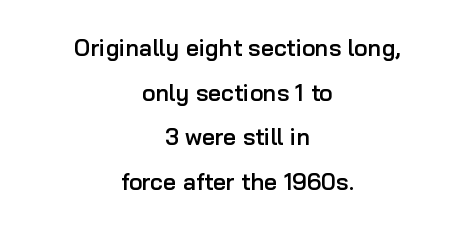
In terms of weight, the rendering is demibold, just under bold. The specimen omits any rule beneath the text block's lines. Spacing between characters is what you'd get straight out of the box. The text block is weighted toward neither margin, spreading evenly from the middle. Notice how the stems are strictly vertical — no italics here. What's the leading like? Stretched, with rows far apart.
